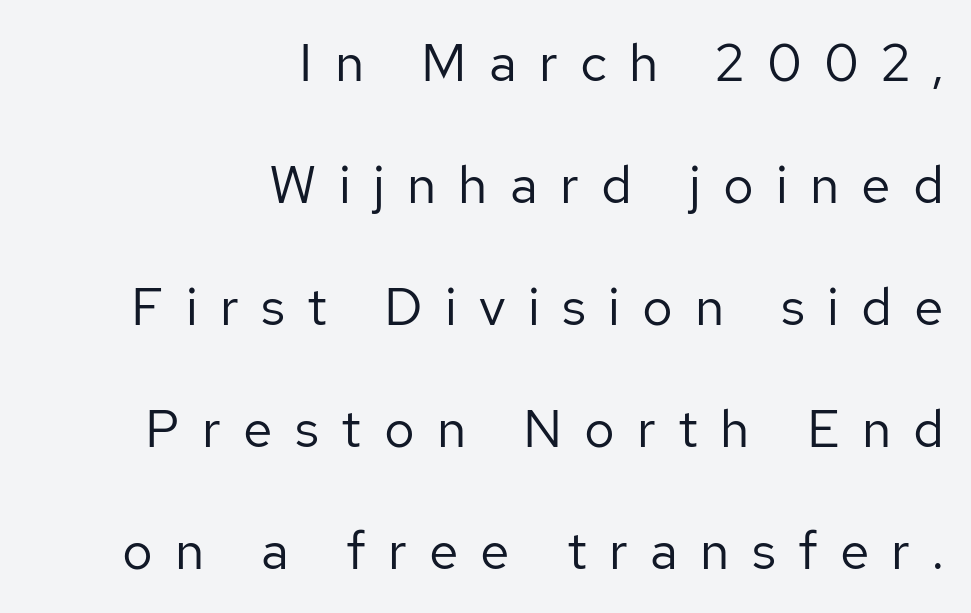
The vertical gap from one line to the next is large. The lines in this sample share a right terminus and differ only in where they begin. Anything drawn beneath the words? Only blank space. Serifs: no, the terminals of the letterforms are clean.
